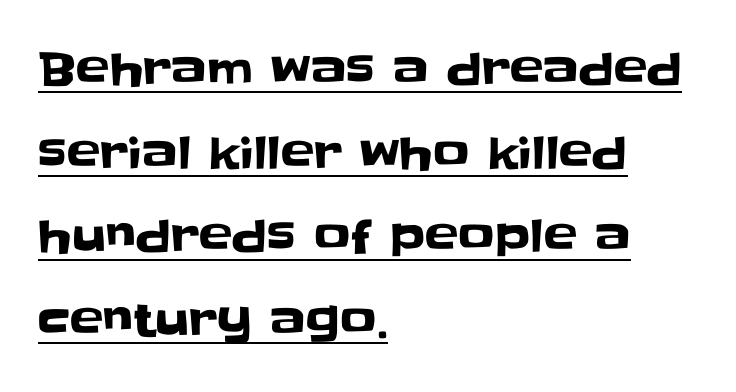
Q: Is the text italic (slanted)? A: No, it is upright.
Q: Is the typeface a serif or a sans-serif typeface? A: Sans-serif.
Q: Is the text underlined? A: Yes.
Q: How is the paragraph aligned? A: Left-aligned.
Q: Is the spacing between letters normal or unusually wide? A: Normal.
Q: Width (condensed, normal, or wide)? A: Normal.
Q: Stroke contrast? A: Low.
Q: x-height? A: Large.
Q: Monospaced? A: No.
